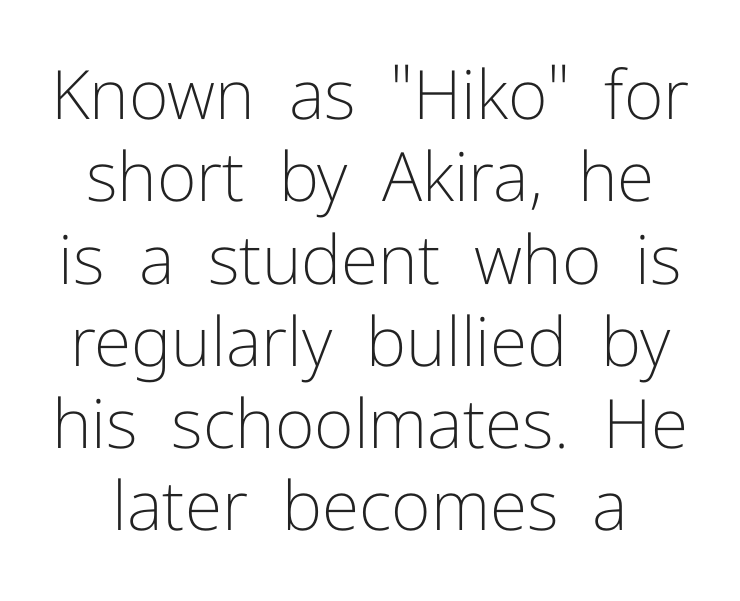
{"serif": "no", "italic": "no", "bold": "no", "weight": "light", "width": "normal", "stroke_contrast": "low", "x_height": "medium", "monospaced": "no", "underline": "no", "line_spacing_ratio": 1.21, "letter_spacing": "normal", "letter_spacing_em": 0.0, "glyph_px": 68}
